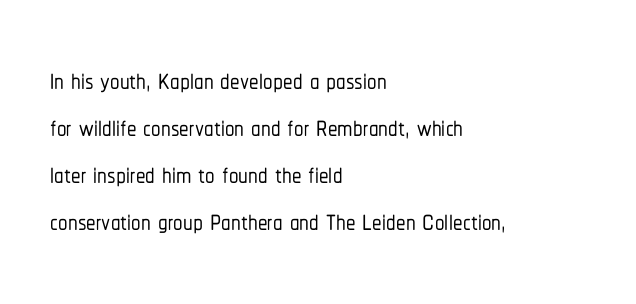
Q: Is the text italic (slanted)? A: No, it is upright.
Q: Is the typeface a serif or a sans-serif typeface? A: Sans-serif.
Q: Is the text underlined? A: No.
Q: How is the paragraph aligned? A: Left-aligned.
Q: Is the spacing between letters normal or unusually wide? A: Normal.
Q: Width (condensed, normal, or wide)? A: Condensed.
Q: Stroke contrast? A: Low.
Q: x-height? A: Medium.
Q: Monospaced? A: No.
